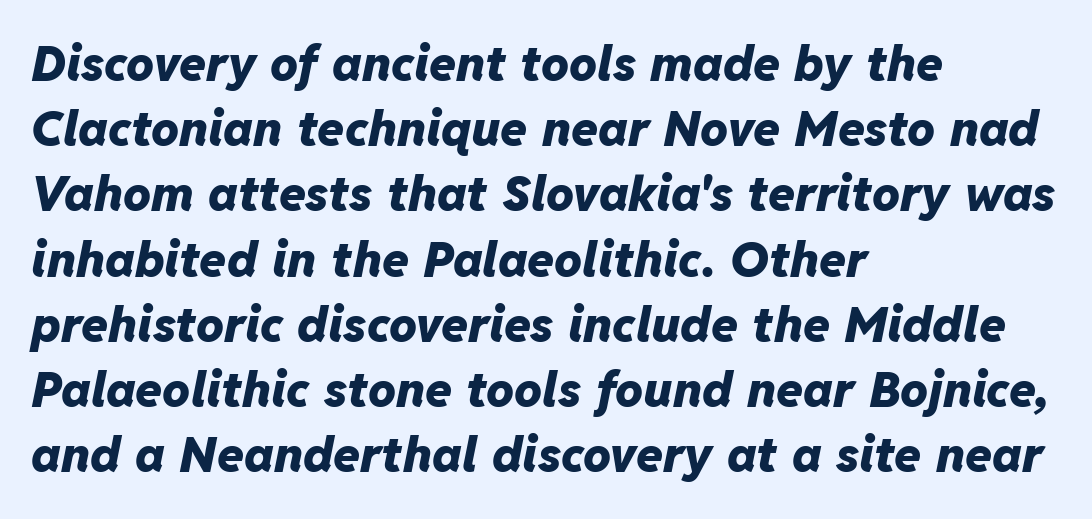
What's the leading like? Ordinary, nothing unusual. Spacing between characters is what you'd get straight out of the box. Observe the lean: these are italic letterforms. Spacing verdict: proportional, widths tailored to each character. Plenty of ink on the page — the face is bold.
